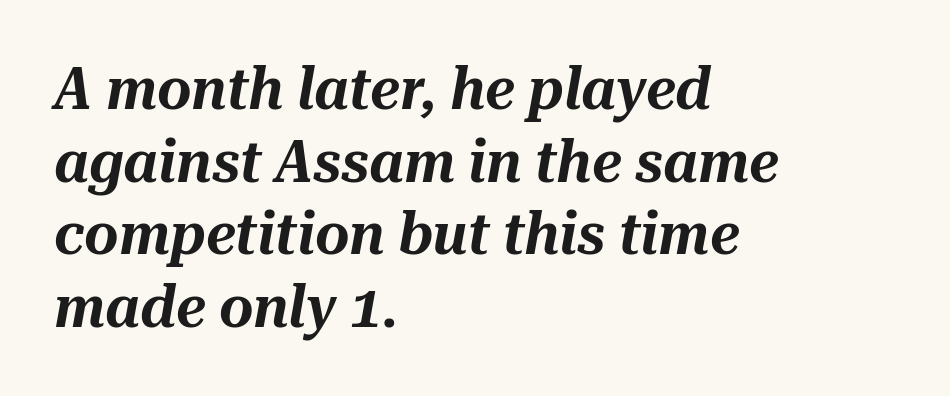
The letters sit at their default tracking, neither squeezed nor spread. Looking at the ascenders, they clearly lean. Looks like regular typesetting: each glyph gets only the width it needs. Leftover space on each line is placed entirely after the last word. Descender tails drop into unmarked territory.
